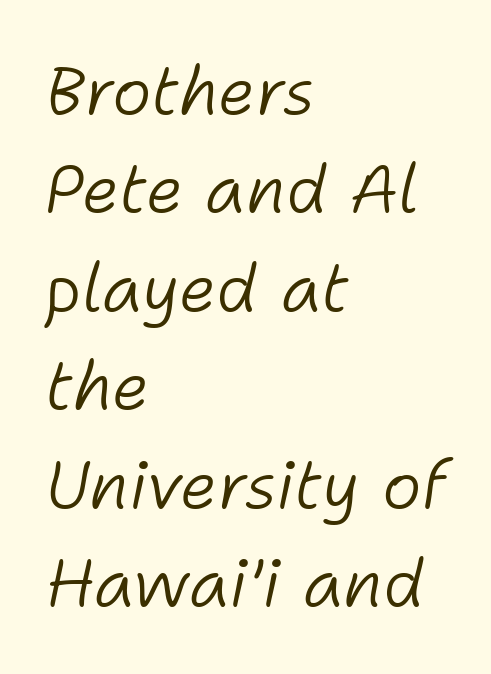
Varying glyph widths throughout — classic text-font behaviour. Does the copy run flush right? No — it runs flush left. The tracking reads as untouched default to a designer's eye. Caption: face not bold, strokes unweighted.
